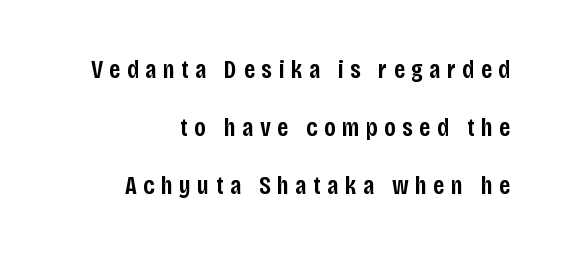
The image shows 26 px text type, upright; set right-aligned, loose line spacing (2.24x), unusually wide letter spacing (+0.25 em), not underlined.
